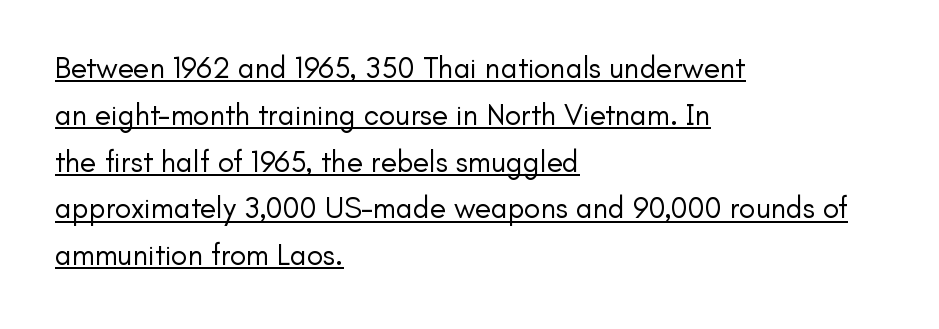
Q: Is the text bold? A: No.
Q: Is the text italic (slanted)? A: No, it is upright.
Q: Is the typeface a serif or a sans-serif typeface? A: Sans-serif.
Q: Is the text underlined? A: Yes.
Q: How is the paragraph aligned? A: Left-aligned.
Q: Is the spacing between letters normal or unusually wide? A: Normal.
Q: Is the spacing between lines tight, normal or loose? A: Normal.
Q: Width (condensed, normal, or wide)? A: Normal.
Q: Stroke contrast? A: Low.
Q: x-height? A: Small.
Q: Monospaced? A: No.
